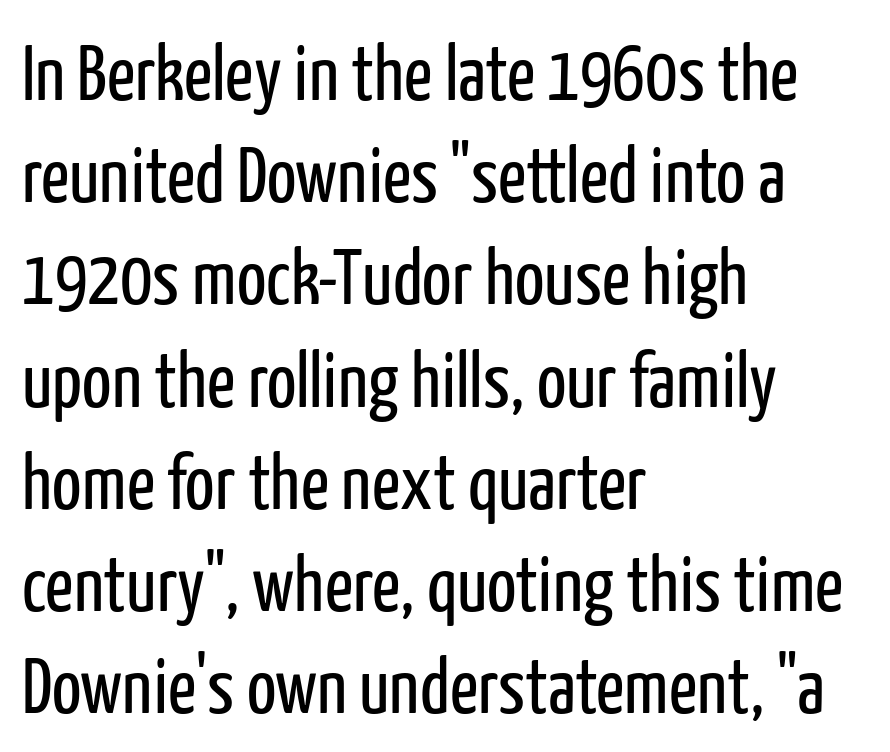
{"serif": "no", "italic": "no", "bold": "no", "weight": "regular", "width": "condensed", "stroke_contrast": "low", "x_height": "medium", "monospaced": "no", "underline": "no", "align": "left", "line_spacing": "normal", "line_spacing_ratio": 1.31, "letter_spacing": "normal", "letter_spacing_em": 0.0, "glyph_px": 78}
